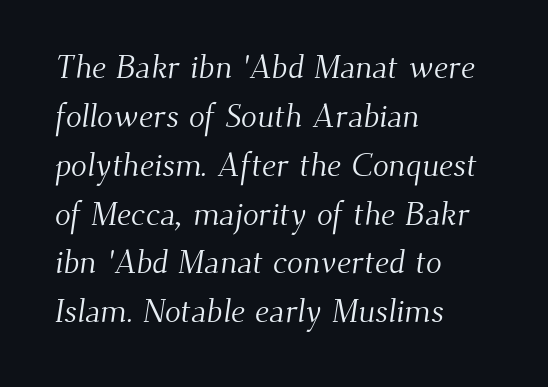
Q: Is the text bold? A: No.
Q: Is the typeface a serif or a sans-serif typeface? A: Serif.
Q: Is the text underlined? A: No.
Q: How is the paragraph aligned? A: Left-aligned.
Q: Is the spacing between letters normal or unusually wide? A: Normal.
Q: Is the spacing between lines tight, normal or loose? A: Normal.
Q: Width (condensed, normal, or wide)? A: Normal.
Q: Stroke contrast? A: Medium.
Q: x-height? A: Small.
Q: Monospaced? A: No.
